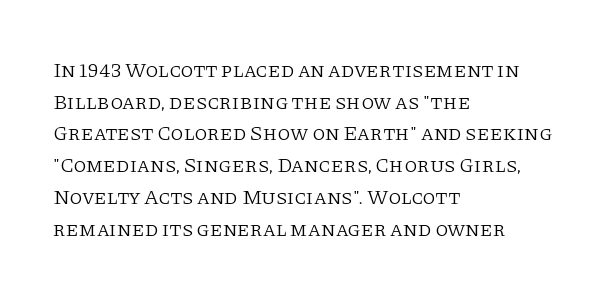
{"italic": "no", "bold": "no", "underline": "no", "align": "left", "line_spacing": "normal", "line_spacing_ratio": 1.51, "letter_spacing": "normal", "letter_spacing_em": 0.0, "glyph_px": 21}
